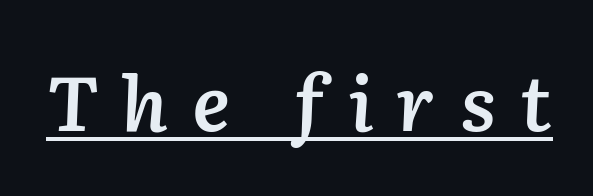
Q: Is the text bold? A: Semi-bold.
Q: Is the text italic (slanted)? A: Yes, it leans right by about 2 degrees.
Q: Is the text underlined? A: Yes.
Q: Is the spacing between letters normal or unusually wide? A: Unusually wide.
Q: Width (condensed, normal, or wide)? A: Normal.
Q: Stroke contrast? A: Low.
Q: x-height? A: Medium.
Q: Monospaced? A: No.
